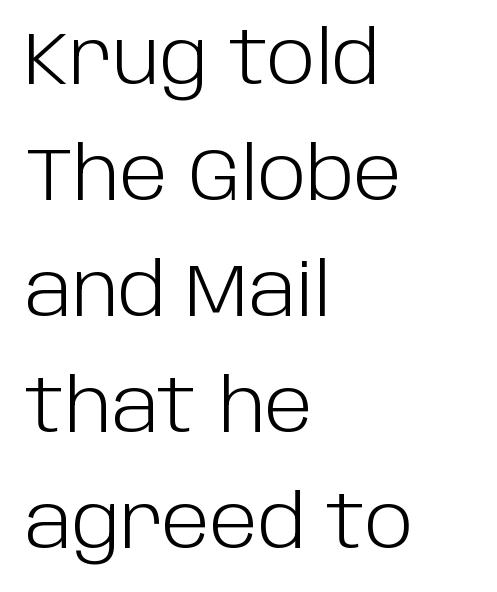
The image shows 73 px light sans-serif type, upright; set left-aligned, normal line spacing (1.59x), normal letter spacing, not underlined; low stroke contrast and a large x-height.
